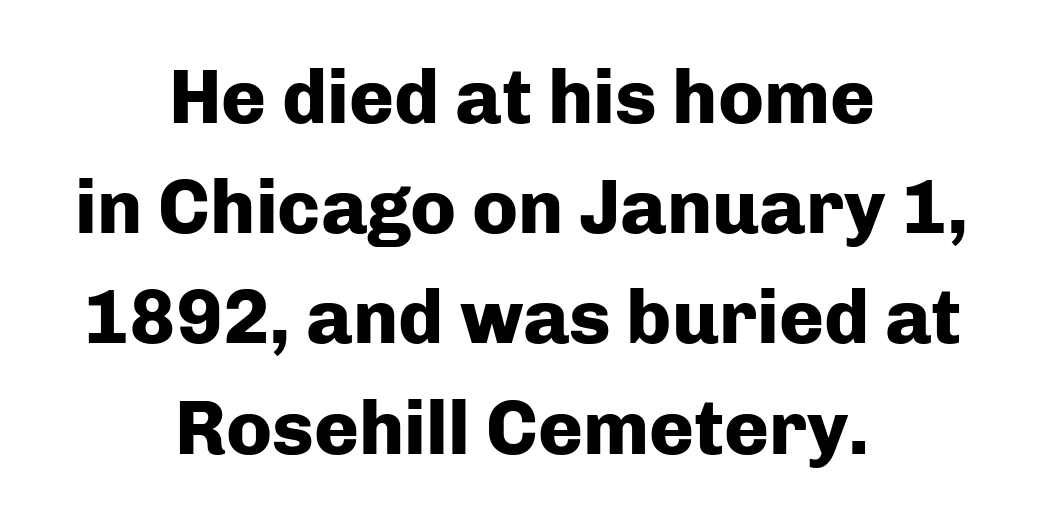
The lettering holds an erect, upright posture throughout. The space directly below the letters is spotless. No extra tracking has been applied to these lines. Proportional: the letters do not fall into vertical columns.
